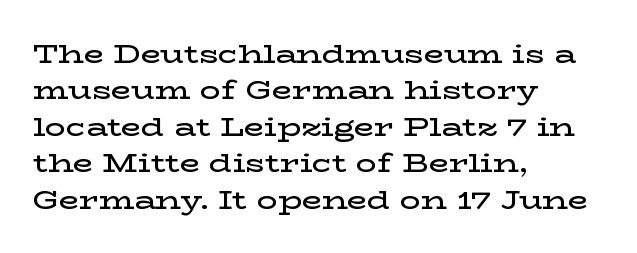
{"italic": "no", "bold": "semi", "underline": "no", "align": "left", "line_spacing": "normal", "line_spacing_ratio": 1.4, "letter_spacing": "normal", "letter_spacing_em": 0.0, "glyph_px": 26}
